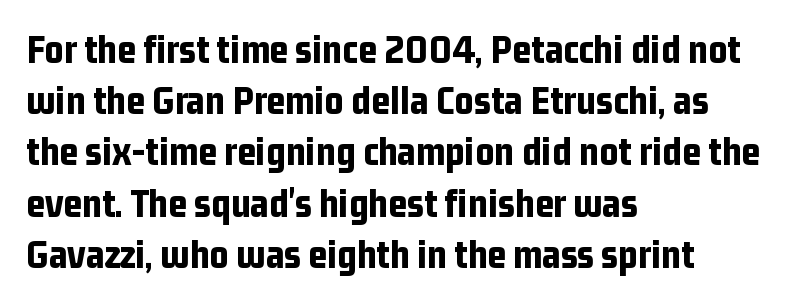
The image shows 41 px bold, condensed sans-serif type, upright; set left-aligned, normal line spacing (1.25x), normal letter spacing, not underlined; low stroke contrast and a medium x-height.
